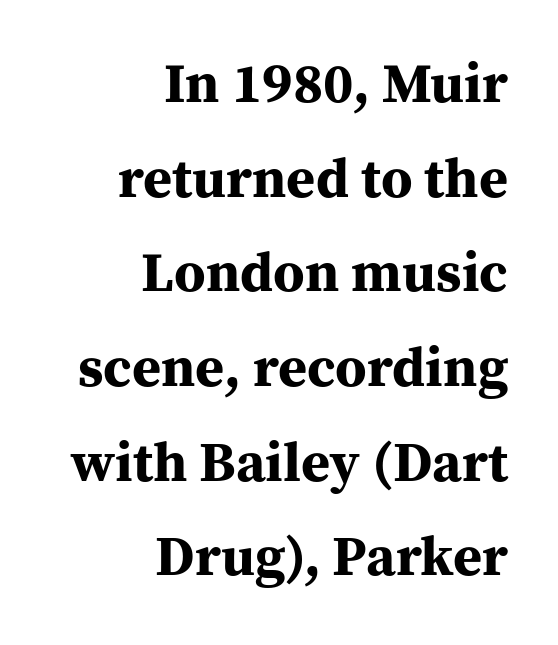
Q: Is the text bold? A: Yes.
Q: Is the text italic (slanted)? A: No, it is upright.
Q: Is the typeface a serif or a sans-serif typeface? A: Serif.
Q: Is the text underlined? A: No.
Q: How is the paragraph aligned? A: Right-aligned.
Q: Is the spacing between letters normal or unusually wide? A: Normal.
Q: Is the spacing between lines tight, normal or loose? A: Normal.
Q: Width (condensed, normal, or wide)? A: Normal.
Q: Stroke contrast? A: Medium.
Q: x-height? A: Medium.
Q: Monospaced? A: No.
